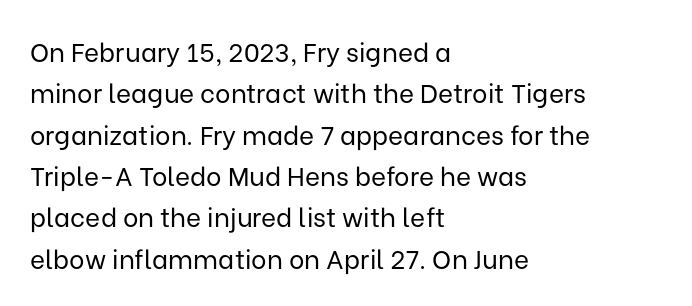
Q: Is the text bold? A: No.
Q: Is the text italic (slanted)? A: No, it is upright.
Q: Is the text underlined? A: No.
Q: How is the paragraph aligned? A: Left-aligned.
Q: Is the spacing between letters normal or unusually wide? A: Normal.
Q: Is the spacing between lines tight, normal or loose? A: Normal.
